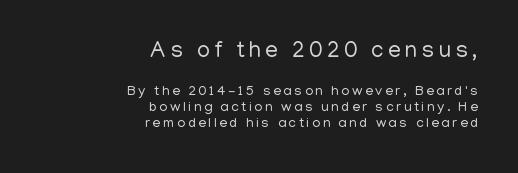
{"italic": "no", "bold": "no", "underline": "no", "align": "right", "line_spacing": "tight", "line_spacing_ratio": 1.12, "larger_block": "first", "size_ratio": 1.64, "glyph_px": 23}
